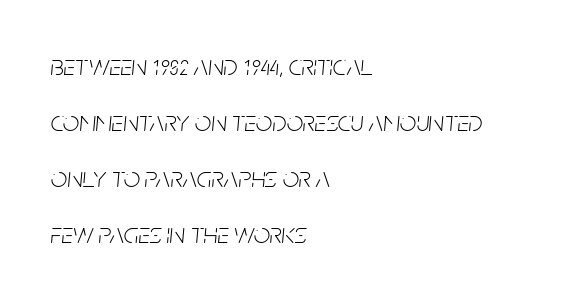
The letters look calm and open, with moderate or lighter stems. A classic flush-left, rag-right setting is used for this passage. This rendering features lettering with no underline. Loosely led — the rows are spread out. A typesetter would call this proportional, since set widths differ per character.
